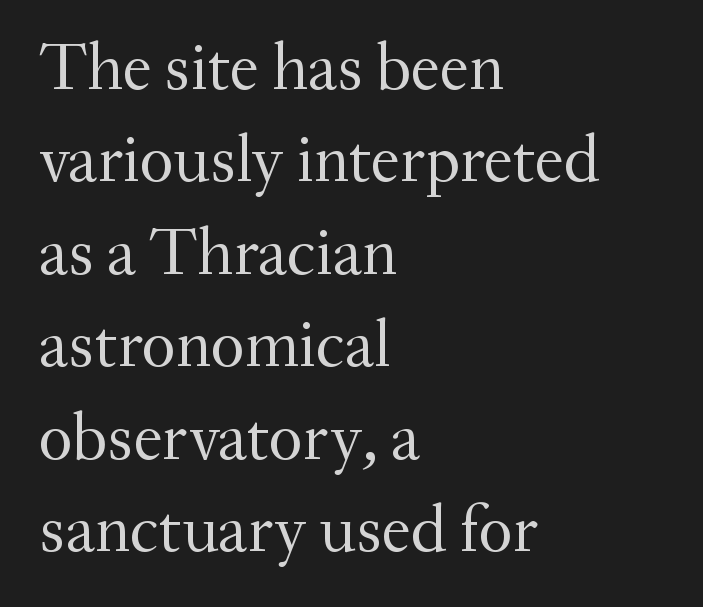
The image shows 66 px regular-weight serif type, upright; set left-aligned, normal line spacing (1.4x), normal letter spacing, not underlined; medium stroke contrast and a small x-height.
